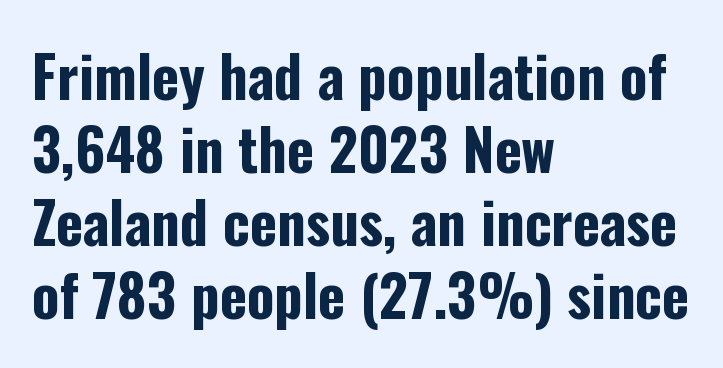
Q: Is the text bold? A: Yes.
Q: Is the text italic (slanted)? A: No, it is upright.
Q: Is the typeface a serif or a sans-serif typeface? A: Sans-serif.
Q: Is the text underlined? A: No.
Q: How is the paragraph aligned? A: Left-aligned.
Q: Is the spacing between letters normal or unusually wide? A: Normal.
Q: Is the spacing between lines tight, normal or loose? A: Normal.
Q: Width (condensed, normal, or wide)? A: Condensed.
Q: Stroke contrast? A: Low.
Q: x-height? A: Medium.
Q: Monospaced? A: No.
